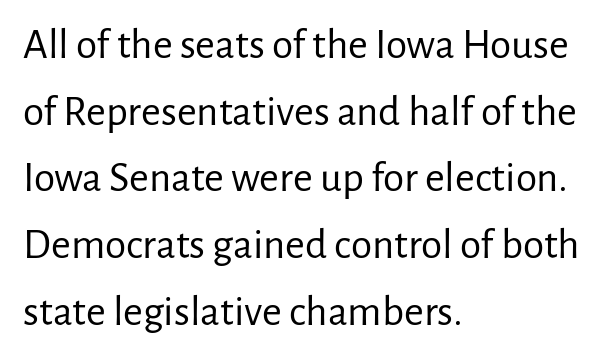
Q: Is the text bold? A: No.
Q: Is the text italic (slanted)? A: No, it is upright.
Q: Is the typeface a serif or a sans-serif typeface? A: Sans-serif.
Q: Is the text underlined? A: No.
Q: How is the paragraph aligned? A: Left-aligned.
Q: Is the spacing between letters normal or unusually wide? A: Normal.
Q: Is the spacing between lines tight, normal or loose? A: Normal.
Q: Width (condensed, normal, or wide)? A: Normal.
Q: Stroke contrast? A: Low.
Q: x-height? A: Medium.
Q: Monospaced? A: No.
